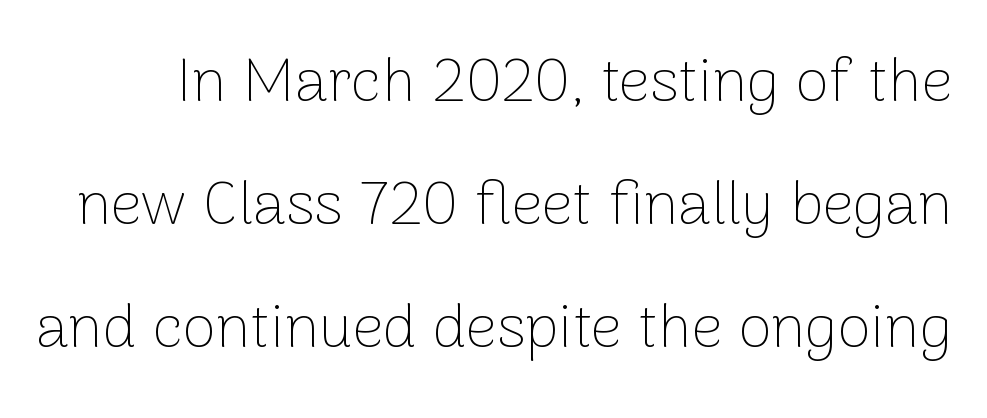
Q: Is the text bold? A: No.
Q: Is the text italic (slanted)? A: No, it is upright.
Q: Is the typeface a serif or a sans-serif typeface? A: Sans-serif.
Q: Is the text underlined? A: No.
Q: Is the spacing between letters normal or unusually wide? A: Normal.
Q: Is the spacing between lines tight, normal or loose? A: Loose.
Q: Width (condensed, normal, or wide)? A: Normal.
Q: Stroke contrast? A: Low.
Q: x-height? A: Medium.
Q: Monospaced? A: No.
